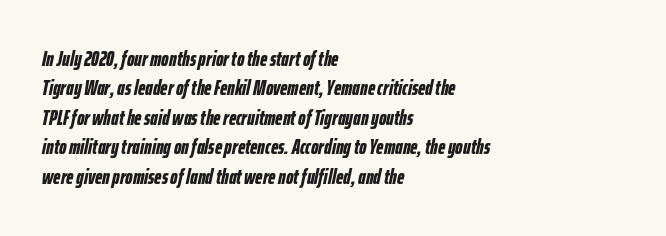
Which margin do the lines hug? The left one — the right edge is uneven. Compared with an ordinary text face, these strokes are far heavier — a full bold. Compared with typical paragraphs, the rows here are spaced about the same. The letters sit at their default tracking, neither squeezed nor spread.
